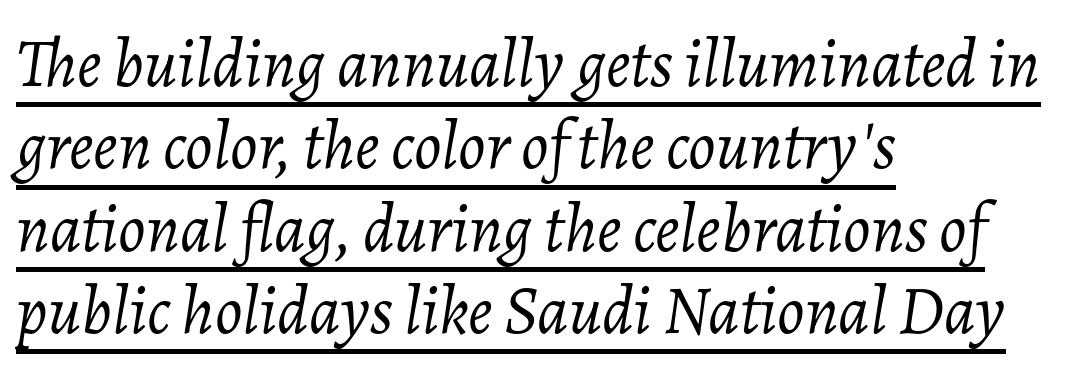
{"italic": "yes", "lean": "right", "slant_degrees": 7, "bold": "no", "weight": "light", "width": "normal", "stroke_contrast": "low", "x_height": "medium", "monospaced": "no", "underline": "yes", "align": "left", "line_spacing_ratio": 1.21, "letter_spacing": "normal", "letter_spacing_em": 0.0, "glyph_px": 68}
